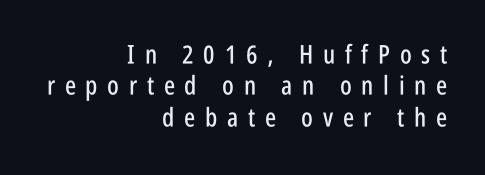
The image shows 26 px text type, upright; set right-aligned, line spacing 1.21x, unusually wide letter spacing (+0.37 em), not underlined.
